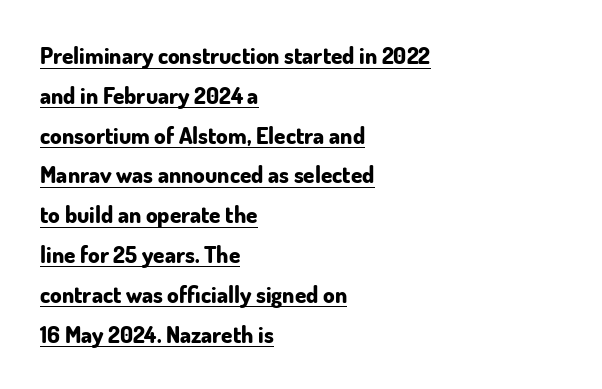
The rendering anchors every line to the left-hand side. Unlike italic type, these characters show no tilt at all. Default kerning and tracking; the words read as compact shapes. Looks like someone drew a line under every word here. On the weight axis this lands at bold, roughly 700.
